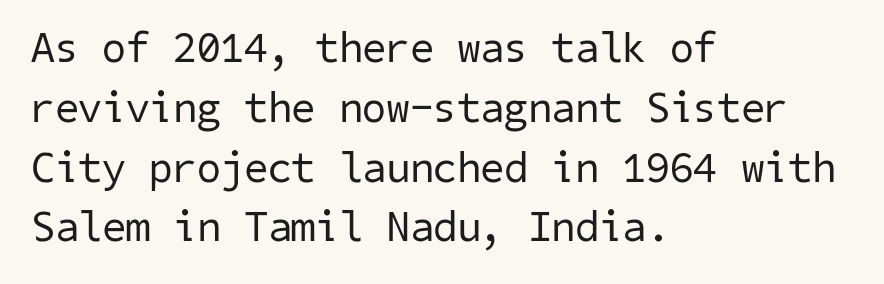
The image shows 43 px regular-weight sans-serif type; set left-aligned, normal line spacing (1.39x), normal letter spacing, not underlined; low stroke contrast and a medium x-height.
